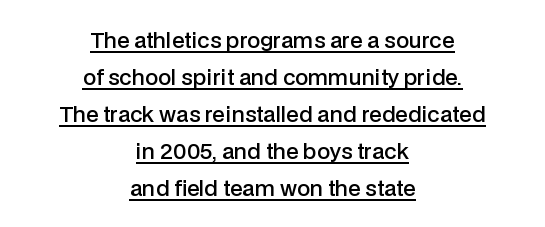
The image shows 21 px text type, upright; set centered, line spacing 1.76x, normal letter spacing, underlined.
